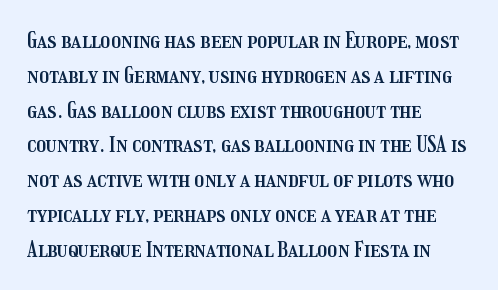
Q: Is the text italic (slanted)? A: No, it is upright.
Q: Is the text underlined? A: No.
Q: How is the paragraph aligned? A: Left-aligned.
Q: Is the spacing between letters normal or unusually wide? A: Normal.
Q: Is the spacing between lines tight, normal or loose? A: Normal.
